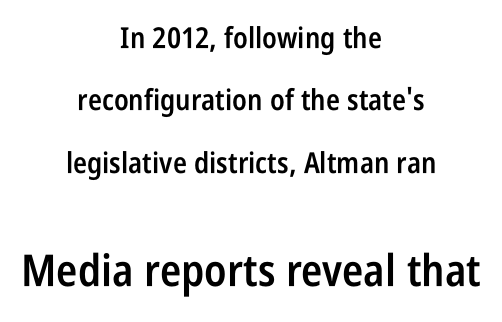
{"serif": "no", "italic": "no", "bold": "semi", "weight": "semibold", "width": "condensed", "stroke_contrast": "low", "x_height": "large", "monospaced": "no", "underline": "no", "align": "center", "line_spacing": "loose", "line_spacing_ratio": 2.15, "letter_spacing": "normal", "letter_spacing_em": 0.0, "larger_block": "second", "size_ratio": 1.52, "glyph_px": 44}
